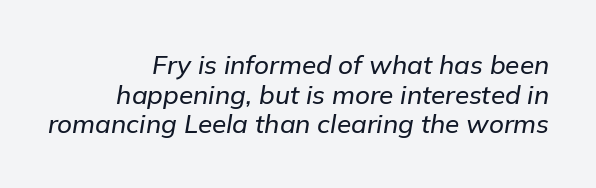
Q: Is the text italic (slanted)? A: Yes, it leans right by about 9 degrees.
Q: Is the text underlined? A: No.
Q: How is the paragraph aligned? A: Right-aligned.
Q: Is the spacing between letters normal or unusually wide? A: Normal.
Q: Is the spacing between lines tight, normal or loose? A: Tight.
